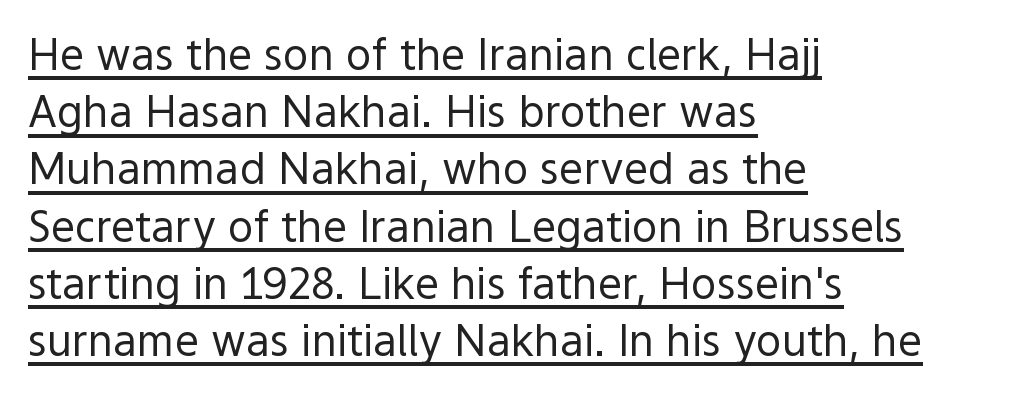
The image shows 43 px regular-weight sans-serif type, upright; set left-aligned, normal line spacing (1.33x), normal letter spacing, underlined; a medium x-height.
